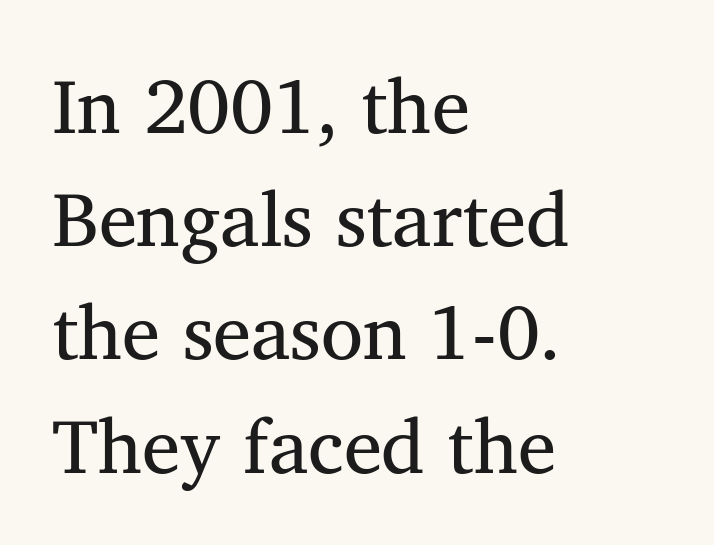
Q: Is the typeface a serif or a sans-serif typeface? A: Serif.
Q: Is the text underlined? A: No.
Q: How is the paragraph aligned? A: Left-aligned.
Q: Is the spacing between letters normal or unusually wide? A: Normal.
Q: Is the spacing between lines tight, normal or loose? A: Normal.
Q: Width (condensed, normal, or wide)? A: Normal.
Q: Stroke contrast? A: Medium.
Q: x-height? A: Medium.
Q: Monospaced? A: No.
